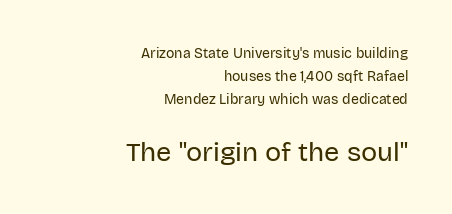
Q: Is the text bold? A: No.
Q: Is the text italic (slanted)? A: No, it is upright.
Q: Is the text underlined? A: No.
Q: How is the paragraph aligned? A: Right-aligned.
Q: Is the spacing between letters normal or unusually wide? A: Normal.
Q: Is the spacing between lines tight, normal or loose? A: Normal.
Q: Which block of text is set in a larger size, the first (top) or the second (bottom)? A: The second (bottom) one.
